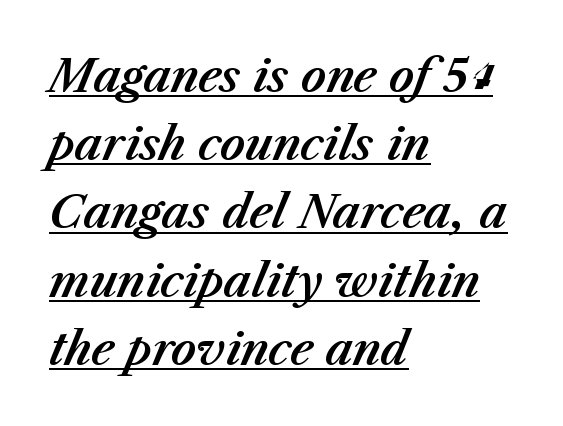
Looks like someone drew a line under every word here. Tracking here is standard; glyphs follow each other at the usual distance. Note the varied advance widths — an 'i' is clearly narrower than an 'm'. A classic flush-left, rag-right setting is used for this passage. One glance says typical: line gaps are just what's usual. Italic? Definitely — the glyphs are oblique.
